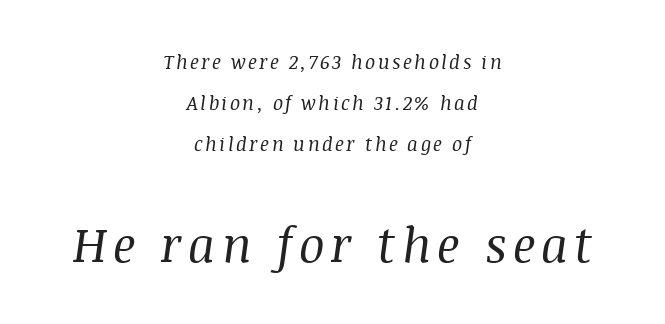
{"serif": "yes", "italic": "yes", "lean": "right", "slant_degrees": 8, "bold": "no", "weight": "regular", "width": "normal", "stroke_contrast": "medium", "x_height": "large", "monospaced": "no", "underline": "no", "align": "center", "line_spacing": "loose", "line_spacing_ratio": 2.16, "larger_block": "second", "size_ratio": 2.53, "glyph_px": 48}
